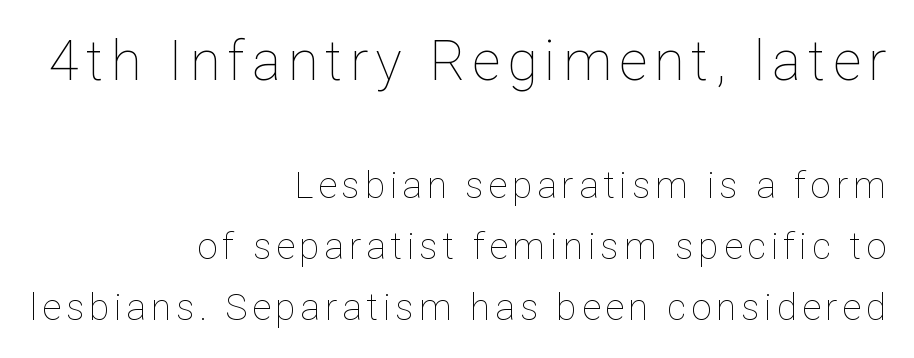
Descenders hang freely into open space. The weight would be labelled regular, book, light, or lighter still. In terms of leading, this rendering sits right in the middle. Reading top to bottom, the characters get smaller at the block break. Ordinary non-slanted type is in use. A typesetter would call this proportional, since set widths differ per character.
